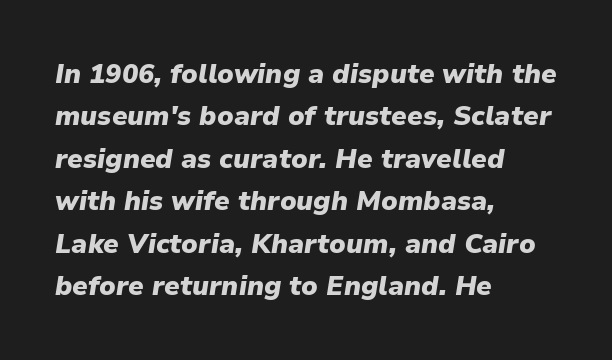
The rows are spaced the way most documents space them. Short note: letters normally spaced. Only glyphs here, with clear space below each row. Typographic density is high because the face is bold. Is the type slanted? Yes — the strokes lean at a clear angle.
